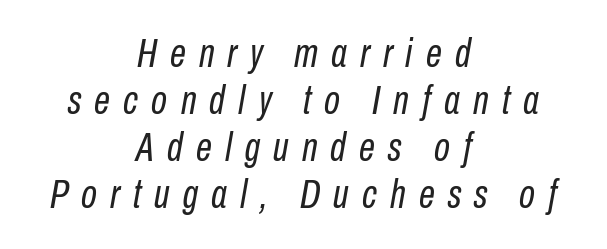
Q: Is the text bold? A: No.
Q: Is the text italic (slanted)? A: Yes, it leans right by about 10 degrees.
Q: Is the text underlined? A: No.
Q: How is the paragraph aligned? A: Centered.
Q: Is the spacing between letters normal or unusually wide? A: Unusually wide.
Q: Is the spacing between lines tight, normal or loose? A: Tight.
Q: Width (condensed, normal, or wide)? A: Condensed.
Q: Stroke contrast? A: Low.
Q: x-height? A: Medium.
Q: Monospaced? A: No.
